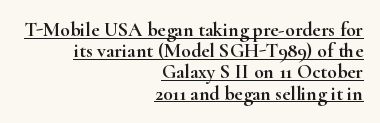
{"italic": "no", "underline": "yes", "align": "right", "line_spacing": "tight", "line_spacing_ratio": 1.06, "letter_spacing": "normal", "letter_spacing_em": 0.0, "glyph_px": 20}
